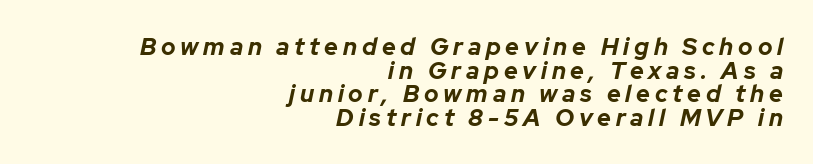
{"italic": "yes", "lean": "right", "slant_degrees": 12, "bold": "yes", "underline": "no", "align": "right", "line_spacing": "tight", "line_spacing_ratio": 0.98, "letter_spacing": "wide", "letter_spacing_em": 0.2, "glyph_px": 24}
